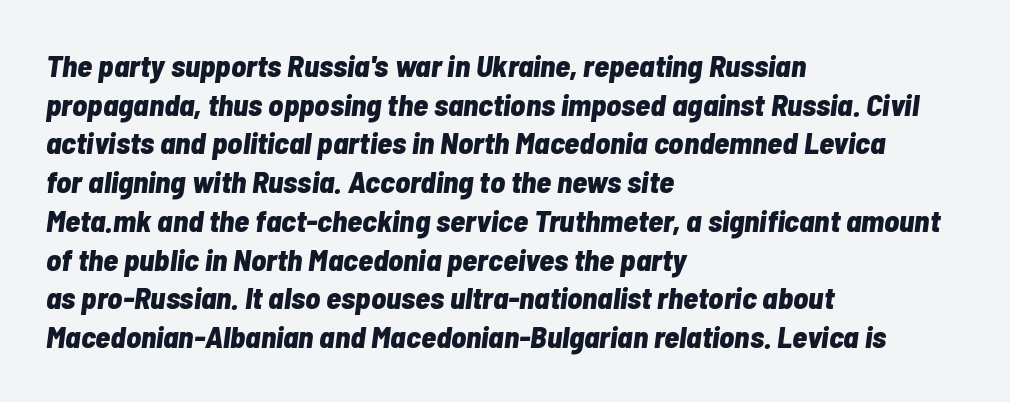
The image shows 31 px bold, condensed type, italic (leaning right); set left-aligned, normal line spacing (1.25x), normal letter spacing, not underlined; low stroke contrast and a medium x-height.
